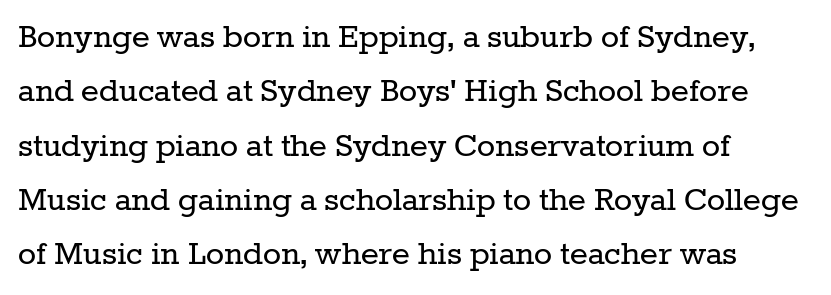
{"serif": "yes", "italic": "no", "bold": "no", "weight": "regular", "width": "normal", "stroke_contrast": "low", "x_height": "medium", "monospaced": "no", "underline": "no", "align": "left", "line_spacing": "normal", "line_spacing_ratio": 1.43, "letter_spacing": "normal", "letter_spacing_em": 0.0, "glyph_px": 38}
